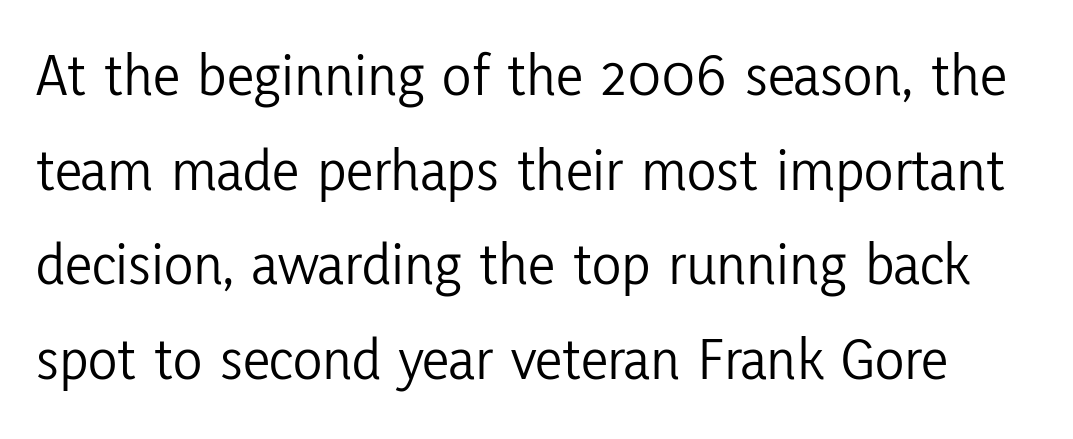
{"serif": "no", "italic": "no", "bold": "no", "weight": "light", "width": "condensed", "stroke_contrast": "low", "x_height": "medium", "monospaced": "no", "underline": "no", "line_spacing": "normal", "line_spacing_ratio": 1.55, "letter_spacing": "normal", "letter_spacing_em": 0.0, "glyph_px": 61}
